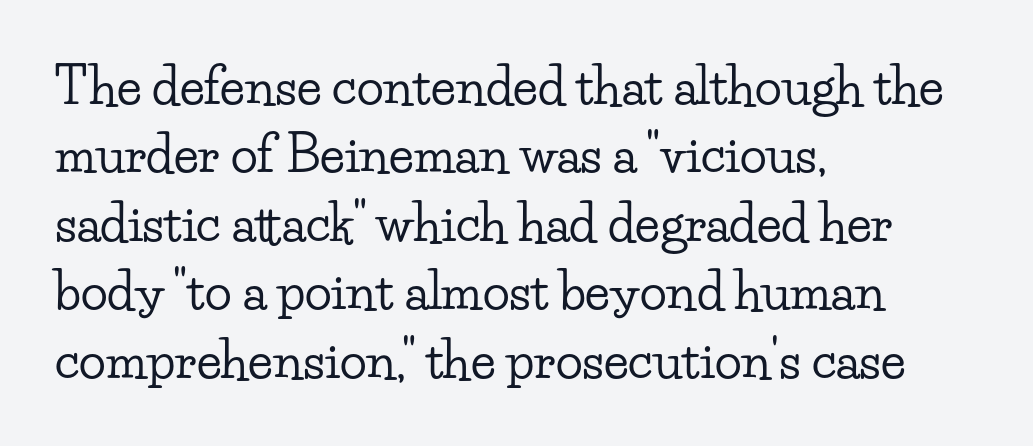
Q: Is the text italic (slanted)? A: No, it is upright.
Q: Is the typeface a serif or a sans-serif typeface? A: Serif.
Q: Is the text underlined? A: No.
Q: How is the paragraph aligned? A: Left-aligned.
Q: Is the spacing between letters normal or unusually wide? A: Normal.
Q: Is the spacing between lines tight, normal or loose? A: Normal.
Q: Width (condensed, normal, or wide)? A: Wide.
Q: Stroke contrast? A: Low.
Q: x-height? A: Small.
Q: Monospaced? A: No.
